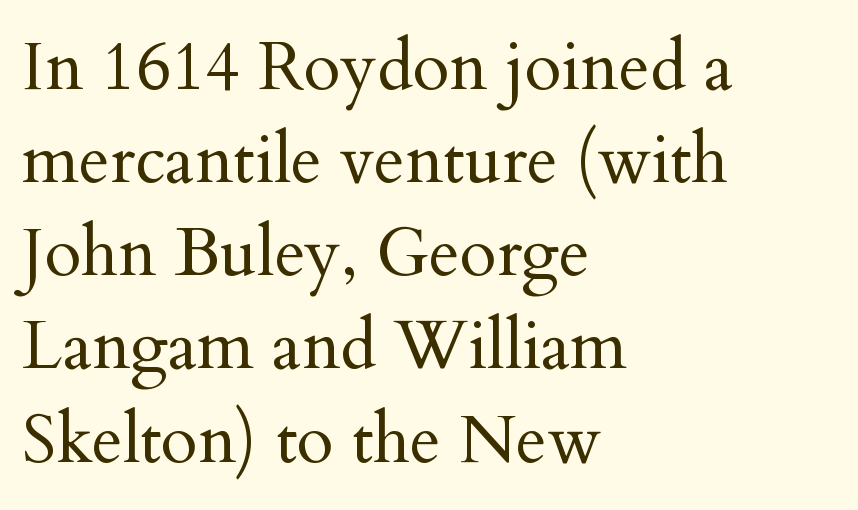
The passage shown is typeset with a serif family. Tracking here is standard; glyphs follow each other at the usual distance. The passage shown is not underscored anywhere. Proportional: the letters do not fall into vertical columns. A classic flush-left, rag-right setting is used for this passage.
